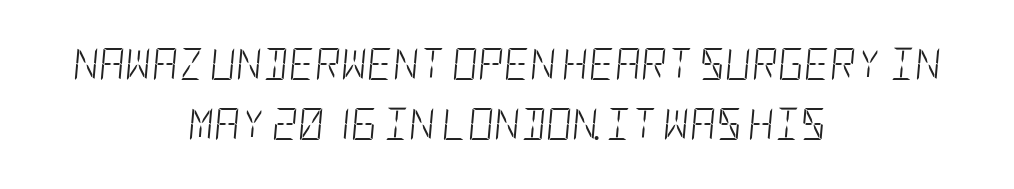
Between one letter and the next there's only the usual sliver of space. The gap between lines stays unmarked. Notice how the passage keeps no hard edge, just a central spine. The typography opts for an oblique posture over an upright one. The font is comparable to plain body text, perhaps lighter.
